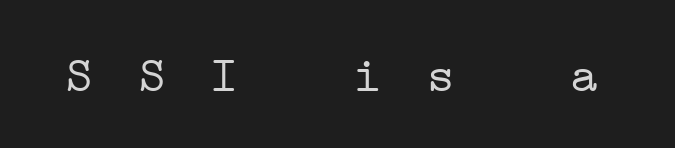
The image shows 49 px light, wide serif type, monospaced; set unusually wide letter spacing (+0.27 em), not underlined; low stroke contrast and a medium x-height.
